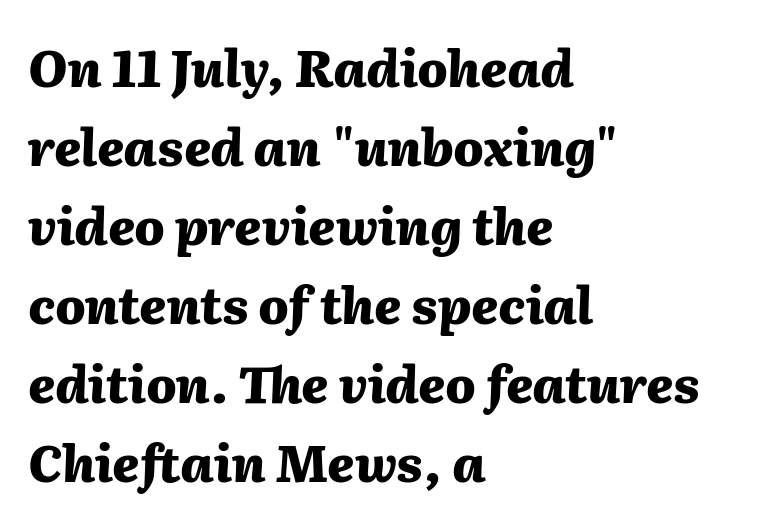
Q: Is the text bold? A: Yes.
Q: Is the text italic (slanted)? A: Yes, it leans right by about 2 degrees.
Q: Is the text underlined? A: No.
Q: How is the paragraph aligned? A: Left-aligned.
Q: Is the spacing between letters normal or unusually wide? A: Normal.
Q: Is the spacing between lines tight, normal or loose? A: Normal.
Q: Width (condensed, normal, or wide)? A: Normal.
Q: Stroke contrast? A: Medium.
Q: x-height? A: Medium.
Q: Monospaced? A: No.
